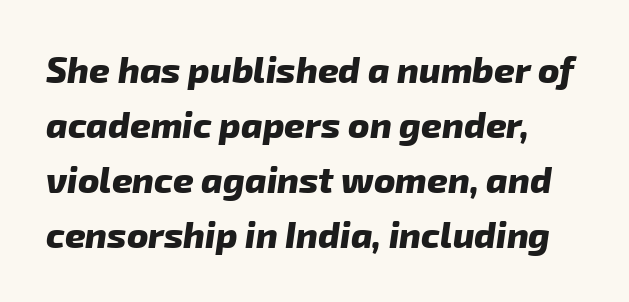
{"serif": "no", "bold": "yes", "weight": "heavy", "width": "normal", "stroke_contrast": "low", "x_height": "medium", "monospaced": "no", "underline": "no", "align": "left", "line_spacing": "normal", "line_spacing_ratio": 1.53, "letter_spacing": "normal", "letter_spacing_em": 0.0, "glyph_px": 36}
